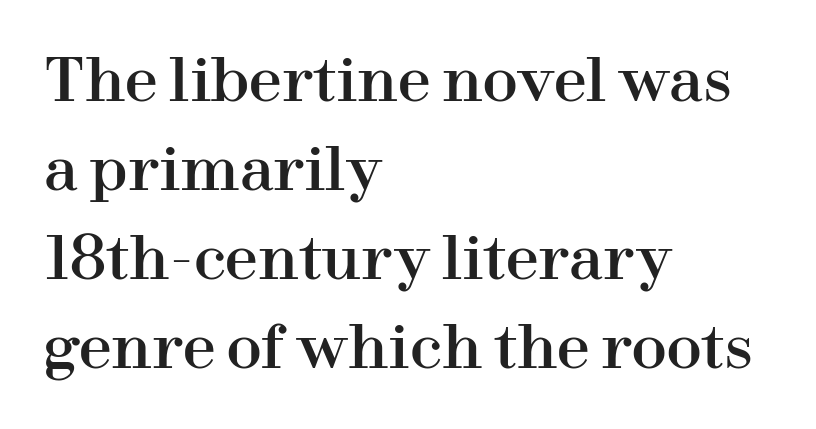
Q: Is the text italic (slanted)? A: No, it is upright.
Q: Is the typeface a serif or a sans-serif typeface? A: Serif.
Q: Is the text underlined? A: No.
Q: How is the paragraph aligned? A: Left-aligned.
Q: Is the spacing between letters normal or unusually wide? A: Normal.
Q: Is the spacing between lines tight, normal or loose? A: Normal.
Q: Width (condensed, normal, or wide)? A: Normal.
Q: Stroke contrast? A: High.
Q: x-height? A: Medium.
Q: Monospaced? A: No.
